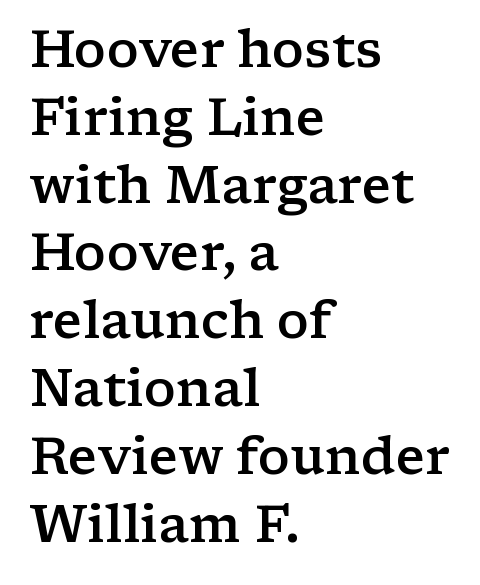
Q: Is the text bold? A: Semi-bold.
Q: Is the text italic (slanted)? A: No, it is upright.
Q: Is the typeface a serif or a sans-serif typeface? A: Serif.
Q: Is the text underlined? A: No.
Q: How is the paragraph aligned? A: Left-aligned.
Q: Is the spacing between letters normal or unusually wide? A: Normal.
Q: Is the spacing between lines tight, normal or loose? A: Normal.
Q: Width (condensed, normal, or wide)? A: Wide.
Q: Stroke contrast? A: Low.
Q: x-height? A: Medium.
Q: Monospaced? A: No.
